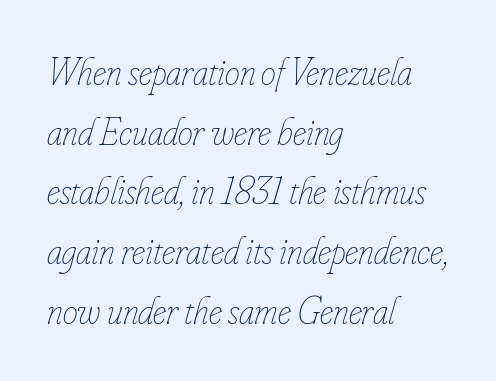
There's an unmistakable incline to the writing here. Glance below the letters and you will spot only blank space. In terms of leading, this rendering sits right in the middle. The letterforms sit shoulder to shoulder at normal distance. In CSS terms this would be text-align: left.
